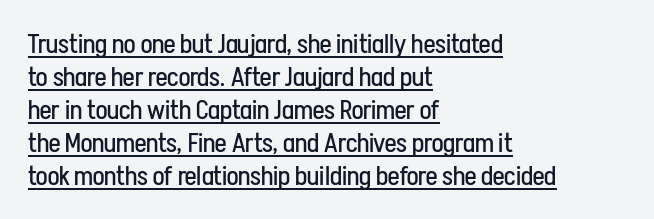
{"italic": "no", "bold": "no", "underline": "yes", "align": "left", "line_spacing_ratio": 1.22, "letter_spacing": "normal", "letter_spacing_em": 0.0, "glyph_px": 27}
